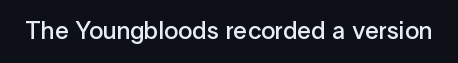
The image shows 25 px text type, upright; set normal letter spacing, not underlined.
